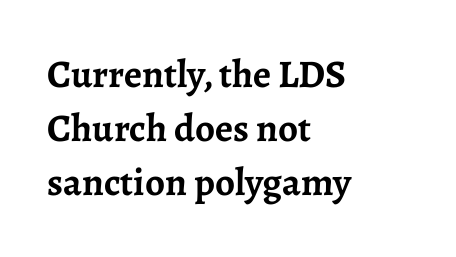
The image shows 39 px semibold serif type, upright; set left-aligned, normal line spacing (1.39x), normal letter spacing, not underlined; low stroke contrast and a medium x-height.
